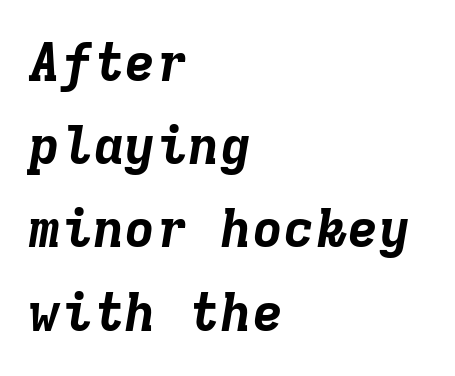
The image shows 53 px bold type, italic (leaning right), monospaced; set left-aligned, normal line spacing (1.57x), normal letter spacing, not underlined; low stroke contrast and a medium x-height.
